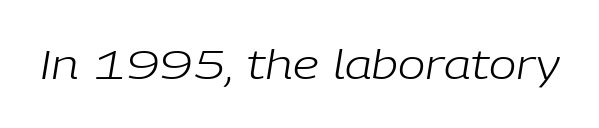
The image shows 41 px light type, italic (leaning right); set normal letter spacing, not underlined; low stroke contrast and a medium x-height.
